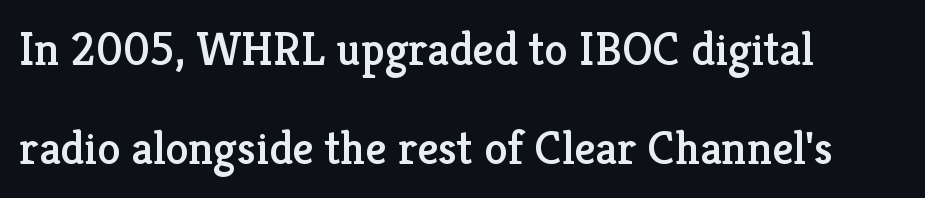
{"serif": "yes", "italic": "no", "width": "normal", "stroke_contrast": "low", "x_height": "medium", "monospaced": "no", "underline": "no", "align": "left", "line_spacing": "loose", "line_spacing_ratio": 2.11, "letter_spacing": "normal", "letter_spacing_em": 0.0, "glyph_px": 47}
